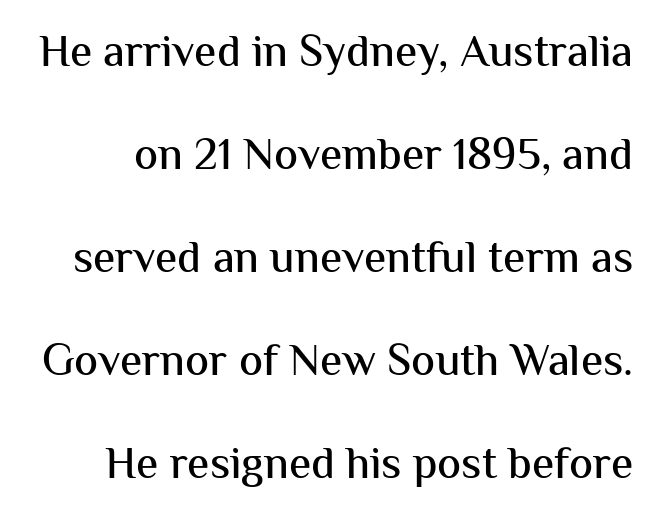
The image shows 45 px sans-serif type, upright; set loose line spacing (2.29x), normal letter spacing, not underlined; medium stroke contrast and a medium x-height.
